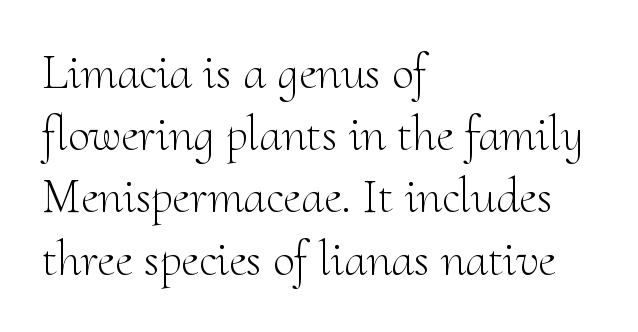
{"serif": "yes", "italic": "no", "bold": "no", "weight": "light", "width": "normal", "stroke_contrast": "medium", "x_height": "small", "monospaced": "no", "underline": "no", "align": "left", "line_spacing": "normal", "line_spacing_ratio": 1.27, "letter_spacing": "normal", "letter_spacing_em": 0.0, "glyph_px": 49}
